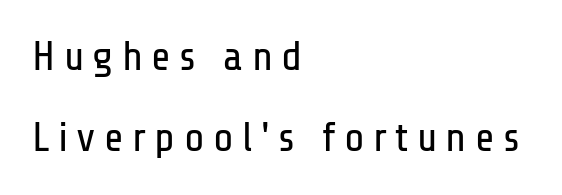
The image shows 42 px regular-weight, condensed sans-serif type, upright; set left-aligned, loose line spacing (1.93x), unusually wide letter spacing (+0.2 em), not underlined; low stroke contrast and a medium x-height.
